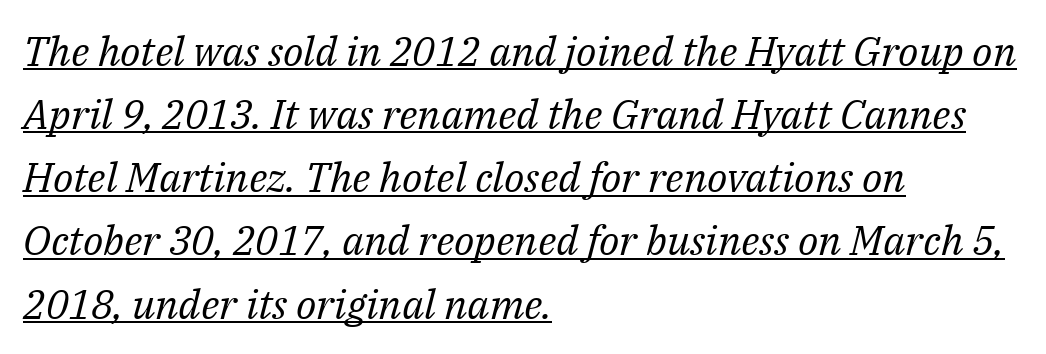
Q: Is the text bold? A: No.
Q: Is the text italic (slanted)? A: Yes, it leans right by about 14 degrees.
Q: Is the typeface a serif or a sans-serif typeface? A: Serif.
Q: Is the text underlined? A: Yes.
Q: How is the paragraph aligned? A: Left-aligned.
Q: Is the spacing between letters normal or unusually wide? A: Normal.
Q: Is the spacing between lines tight, normal or loose? A: Normal.
Q: Width (condensed, normal, or wide)? A: Normal.
Q: Stroke contrast? A: Medium.
Q: x-height? A: Medium.
Q: Monospaced? A: No.
